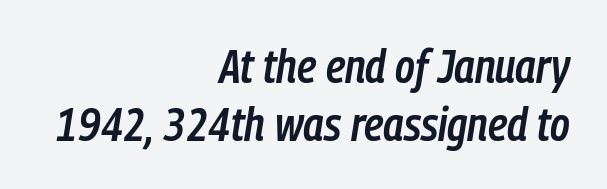
The foot of each line stays bare and open. These lines are rendered in a variable-pitch font. Each word holds together tightly as a unit, with standard inter-letter gaps. The strokes are fattened partway — semibold, not bold. Italic: yes, the glyphs are oblique. Visually the block forms a straight wall on the right and a jagged coastline on the left.
